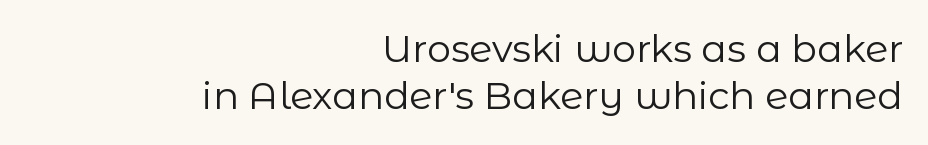
Spacing verdict: proportional, widths tailored to each character. Serif or sans? Sans — the stroke terminals are bare. What's the leading like? Ordinary, nothing unusual. The passage shown is not bold in any degree.
